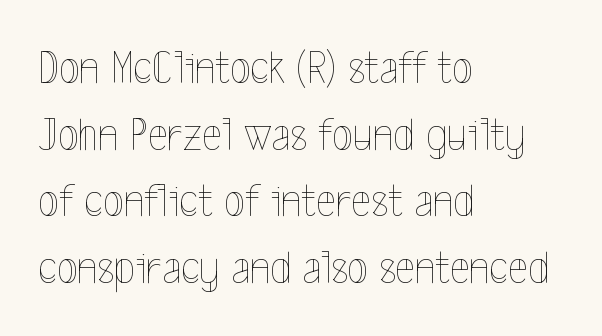
{"italic": "no", "bold": "no", "weight": "thin", "width": "condensed", "x_height": "medium", "monospaced": "no", "underline": "no", "align": "left", "line_spacing": "normal", "line_spacing_ratio": 1.39, "letter_spacing": "normal", "letter_spacing_em": 0.0, "glyph_px": 48}
